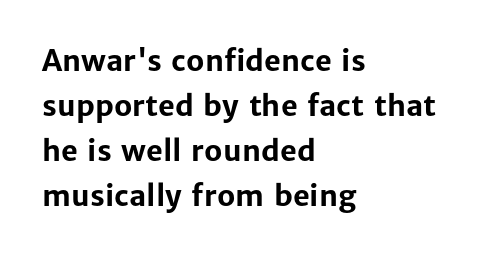
Q: Is the text bold? A: Yes.
Q: Is the text italic (slanted)? A: No, it is upright.
Q: Is the typeface a serif or a sans-serif typeface? A: Sans-serif.
Q: Is the text underlined? A: No.
Q: How is the paragraph aligned? A: Left-aligned.
Q: Is the spacing between letters normal or unusually wide? A: Normal.
Q: Is the spacing between lines tight, normal or loose? A: Normal.
Q: Width (condensed, normal, or wide)? A: Normal.
Q: Stroke contrast? A: Low.
Q: x-height? A: Medium.
Q: Monospaced? A: No.
